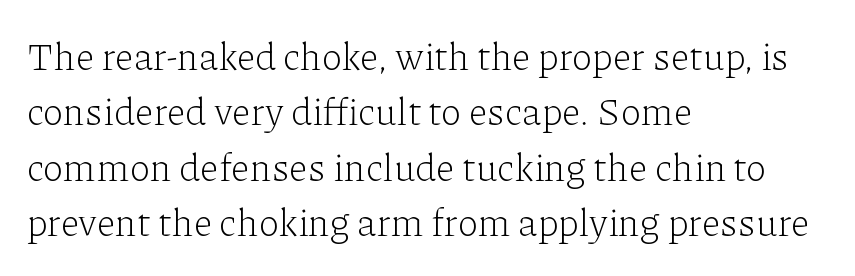
Q: Is the text bold? A: No.
Q: Is the text italic (slanted)? A: No, it is upright.
Q: Is the typeface a serif or a sans-serif typeface? A: Serif.
Q: Is the text underlined? A: No.
Q: How is the paragraph aligned? A: Left-aligned.
Q: Is the spacing between letters normal or unusually wide? A: Normal.
Q: Is the spacing between lines tight, normal or loose? A: Normal.
Q: Width (condensed, normal, or wide)? A: Normal.
Q: Stroke contrast? A: Low.
Q: x-height? A: Medium.
Q: Monospaced? A: No.
